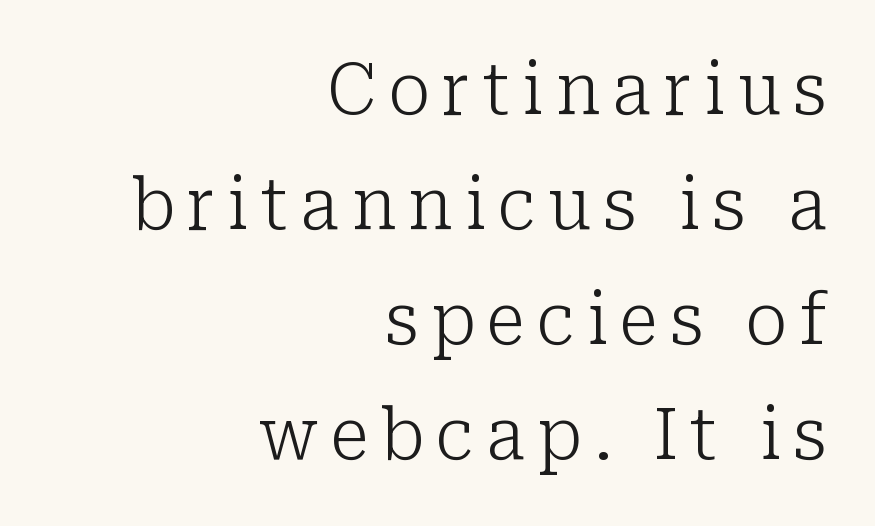
Is this a sans? No — the strokes have serifs. A flush-right, rag-left setting is used for this passage. Quick note: underline off. Style check: upright.
